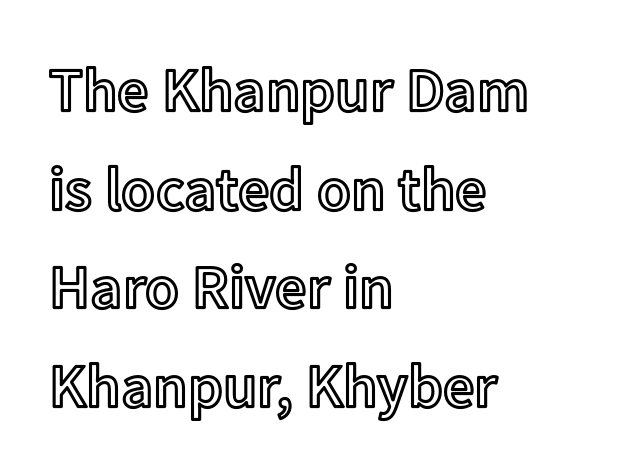
Characters remain perfectly vertical along every line. Tracking here is standard; glyphs follow each other at the usual distance. Nobody drew a line under any word here. The space between consecutive lines is moderate. You could not count columns in this text — the font is proportionally spaced. The rendering anchors every line to the left-hand side.
